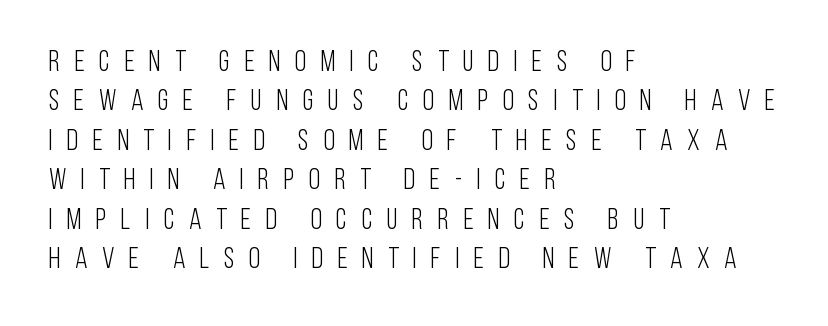
The compositor pushed each line to the left boundary. Evenly set lines give the paragraph a standard silhouette. The words here are not underlined. The specimen reads as upright at a glance.
